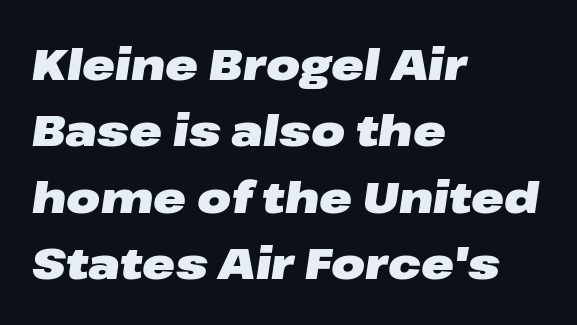
{"italic": "yes", "lean": "right", "slant_degrees": 8, "bold": "yes", "weight": "heavy", "width": "wide", "stroke_contrast": "low", "x_height": "medium", "monospaced": "no", "underline": "no", "align": "left", "line_spacing": "normal", "line_spacing_ratio": 1.51, "letter_spacing": "normal", "letter_spacing_em": 0.0, "glyph_px": 44}
